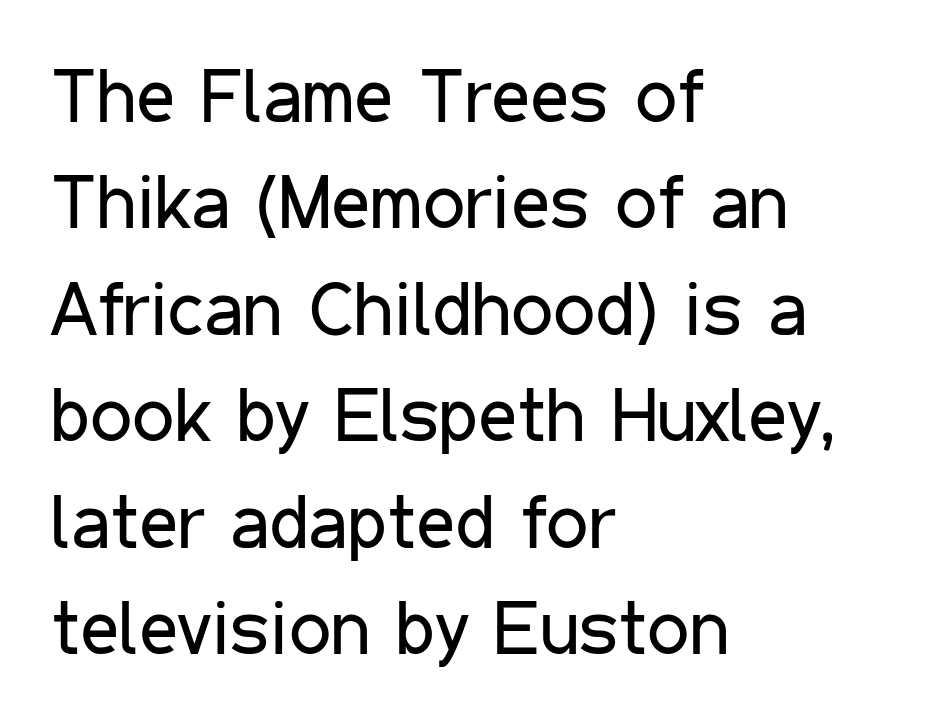
{"serif": "no", "italic": "no", "bold": "no", "weight": "regular", "width": "condensed", "stroke_contrast": "low", "x_height": "medium", "monospaced": "no", "underline": "no", "align": "left", "line_spacing": "normal", "line_spacing_ratio": 1.42, "letter_spacing": "normal", "letter_spacing_em": 0.0, "glyph_px": 75}
